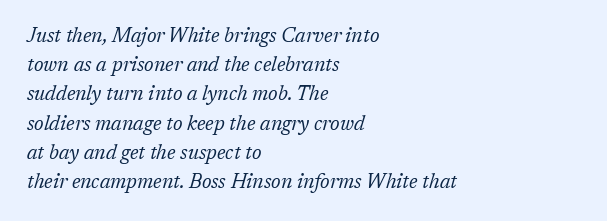
Q: Is the text bold? A: No.
Q: Is the text italic (slanted)? A: Yes, it leans right by about 17 degrees.
Q: Is the text underlined? A: No.
Q: How is the paragraph aligned? A: Left-aligned.
Q: Is the spacing between letters normal or unusually wide? A: Normal.
Q: Is the spacing between lines tight, normal or loose? A: Normal.
